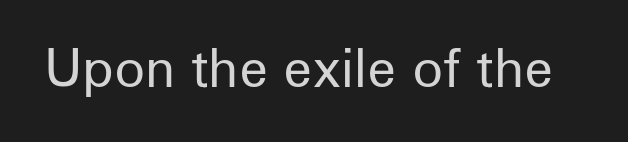
Compared with a typical body face, this is equally light or lighter still. Is the letter spacing exaggerated? No — it looks like the ordinary default. The font family rendered here belongs to the sans-serif group. Just letters on the line, the space beneath them empty. Vertical strokes here are truly vertical. You could not count columns in this text — the font is proportionally spaced.
